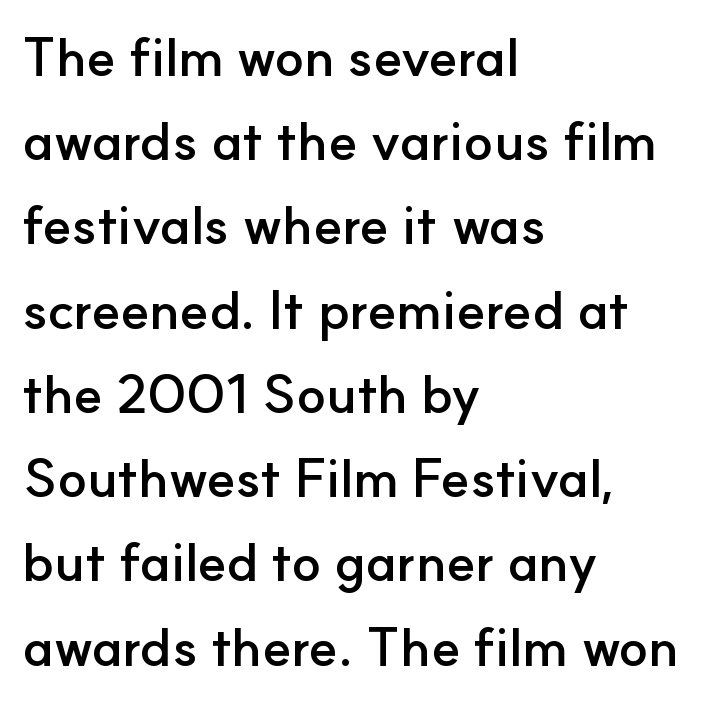
The image shows 54 px semibold sans-serif type, upright; set left-aligned, normal line spacing (1.56x), normal letter spacing, not underlined; low stroke contrast and a small x-height.
